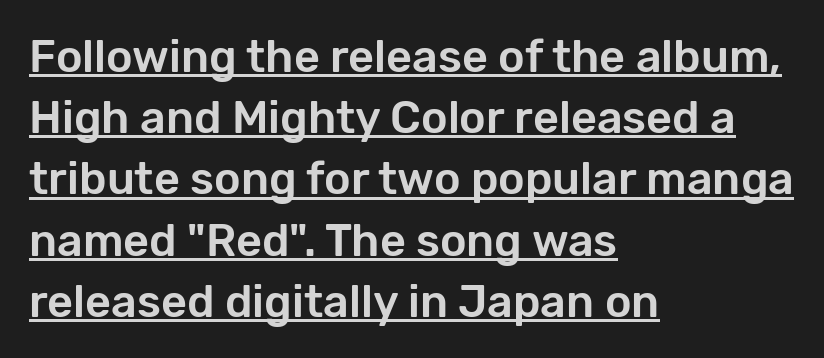
Q: Is the text italic (slanted)? A: No, it is upright.
Q: Is the typeface a serif or a sans-serif typeface? A: Sans-serif.
Q: Is the text underlined? A: Yes.
Q: How is the paragraph aligned? A: Left-aligned.
Q: Is the spacing between letters normal or unusually wide? A: Normal.
Q: Is the spacing between lines tight, normal or loose? A: Normal.
Q: Width (condensed, normal, or wide)? A: Normal.
Q: Stroke contrast? A: Low.
Q: x-height? A: Medium.
Q: Monospaced? A: No.
